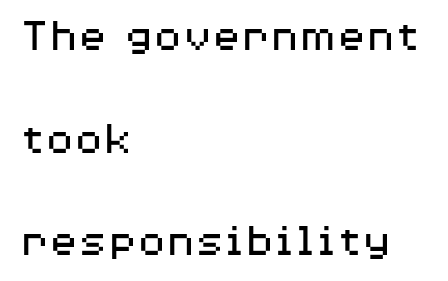
Q: Is the text bold? A: No.
Q: Is the text italic (slanted)? A: No, it is upright.
Q: Is the typeface a serif or a sans-serif typeface? A: Sans-serif.
Q: Is the text underlined? A: No.
Q: How is the paragraph aligned? A: Left-aligned.
Q: Is the spacing between letters normal or unusually wide? A: Normal.
Q: Is the spacing between lines tight, normal or loose? A: Loose.
Q: Width (condensed, normal, or wide)? A: Wide.
Q: Stroke contrast? A: Medium.
Q: x-height? A: Medium.
Q: Monospaced? A: No.
